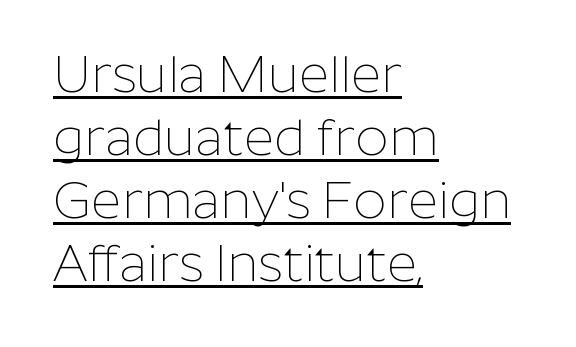
Q: Is the text bold? A: No.
Q: Is the text italic (slanted)? A: No, it is upright.
Q: Is the typeface a serif or a sans-serif typeface? A: Sans-serif.
Q: Is the text underlined? A: Yes.
Q: How is the paragraph aligned? A: Left-aligned.
Q: Is the spacing between letters normal or unusually wide? A: Normal.
Q: Width (condensed, normal, or wide)? A: Normal.
Q: Stroke contrast? A: Low.
Q: x-height? A: Medium.
Q: Monospaced? A: No.
